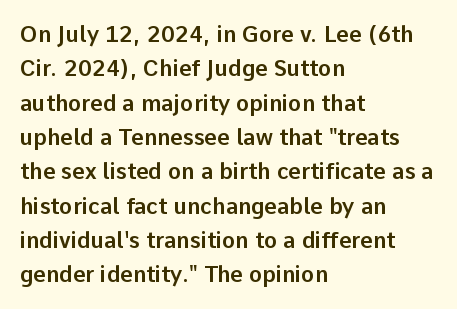
Q: Is the text italic (slanted)? A: No, it is upright.
Q: Is the text underlined? A: No.
Q: How is the paragraph aligned? A: Left-aligned.
Q: Is the spacing between letters normal or unusually wide? A: Normal.
Q: Is the spacing between lines tight, normal or loose? A: Normal.
